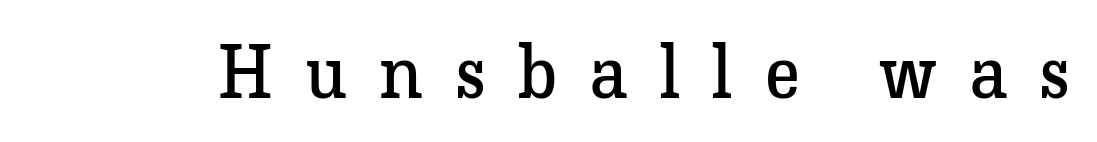
The image shows 74 px regular-weight serif type, upright; set unusually wide letter spacing (+0.44 em), not underlined; low stroke contrast and a medium x-height.
